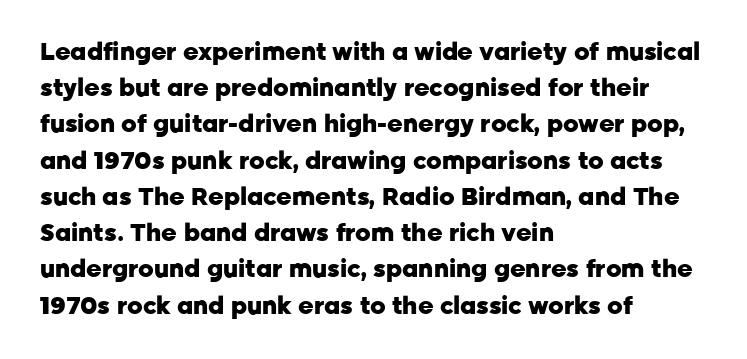
{"italic": "no", "bold": "yes", "underline": "no", "align": "left", "line_spacing": "normal", "line_spacing_ratio": 1.51, "letter_spacing": "normal", "letter_spacing_em": 0.0, "glyph_px": 24}
